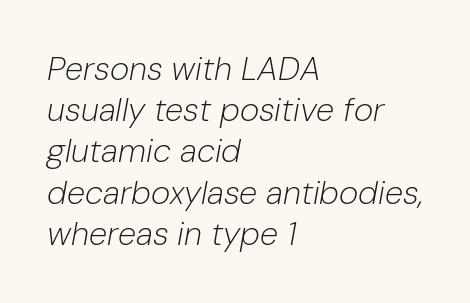
Q: Is the text bold? A: No.
Q: Is the text italic (slanted)? A: Yes, it leans right by about 10 degrees.
Q: Is the text underlined? A: No.
Q: How is the paragraph aligned? A: Left-aligned.
Q: Is the spacing between letters normal or unusually wide? A: Normal.
Q: Is the spacing between lines tight, normal or loose? A: Normal.
Q: Width (condensed, normal, or wide)? A: Normal.
Q: Stroke contrast? A: Low.
Q: x-height? A: Medium.
Q: Monospaced? A: No.
